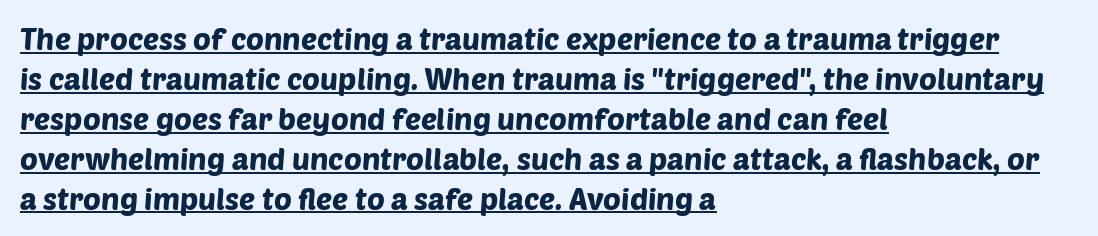
{"serif": "no", "width": "normal", "stroke_contrast": "low", "x_height": "large", "monospaced": "no", "underline": "yes", "align": "left", "line_spacing": "normal", "line_spacing_ratio": 1.33, "letter_spacing": "normal", "letter_spacing_em": 0.0, "glyph_px": 30}
